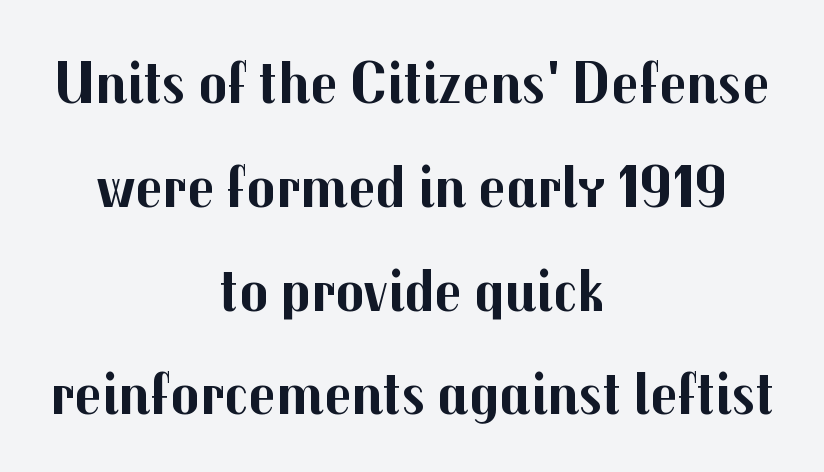
The image shows 60 px bold sans-serif type, upright; set centered, line spacing 1.73x, normal letter spacing, not underlined; medium stroke contrast and a medium x-height.
